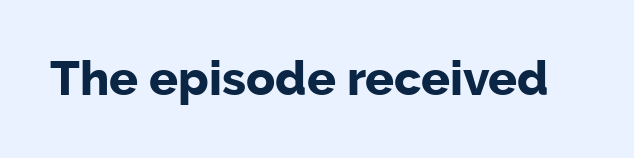
Q: Is the text bold? A: Yes.
Q: Is the text italic (slanted)? A: No, it is upright.
Q: Is the typeface a serif or a sans-serif typeface? A: Sans-serif.
Q: Is the text underlined? A: No.
Q: Is the spacing between letters normal or unusually wide? A: Normal.
Q: Width (condensed, normal, or wide)? A: Normal.
Q: Stroke contrast? A: Low.
Q: x-height? A: Medium.
Q: Monospaced? A: No.
